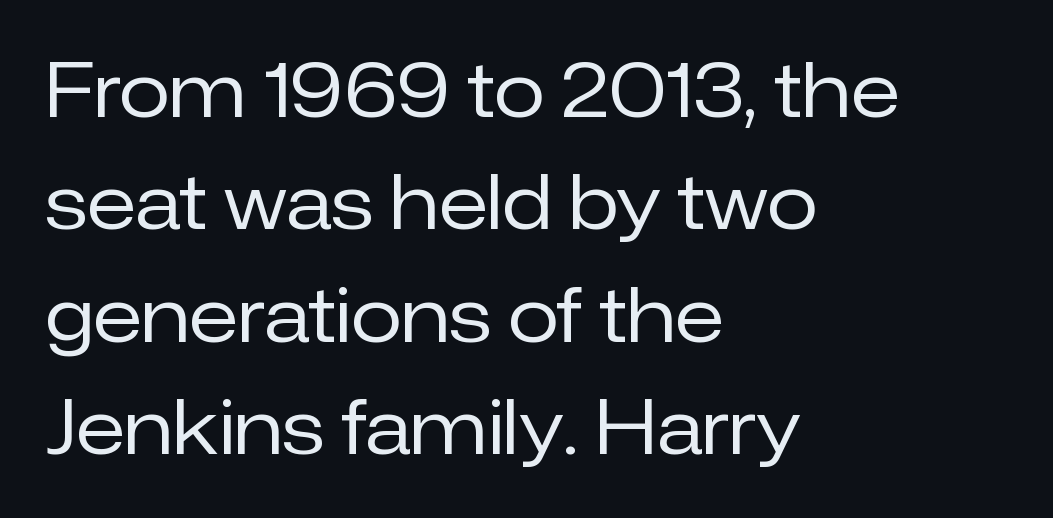
{"serif": "no", "italic": "no", "bold": "no", "weight": "regular", "width": "normal", "stroke_contrast": "low", "x_height": "medium", "monospaced": "no", "underline": "no", "align": "left", "line_spacing": "normal", "line_spacing_ratio": 1.52, "letter_spacing": "normal", "letter_spacing_em": 0.0, "glyph_px": 74}
